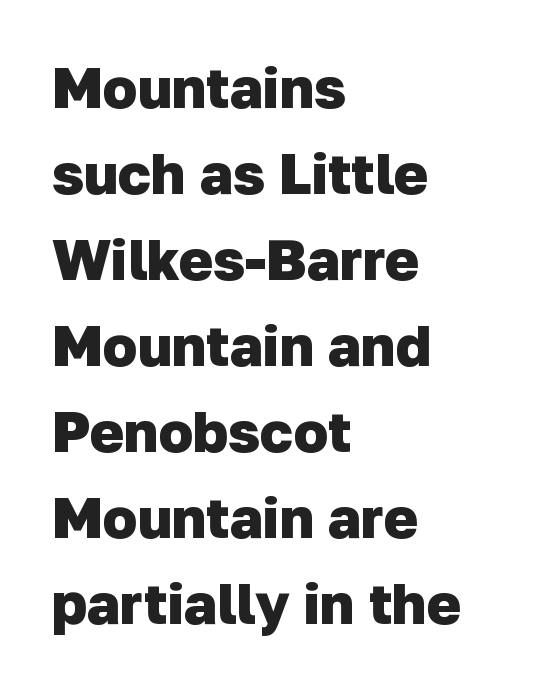
Stroke terminals: plain, sans-serif. You could not count columns in this text — the font is proportionally spaced. Layout note: lines flush left. Does the weight exceed regular? Yes, all the way to bold. Has an underline been added? It has not. Short note: letters normally spaced.
